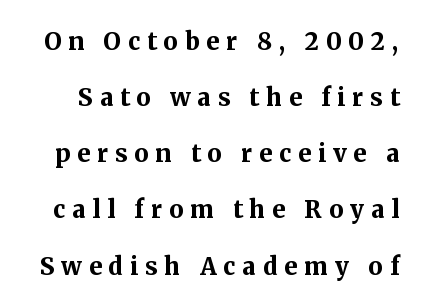
Typesetter's note: full bold, strokes at maximum text heaviness. A typesetter would call this heavily tracked-out type. Leading is clearly above the norm, producing a sparse column. Check the space under the baseline: it is left empty. Do the letters lean? They stand straight.
